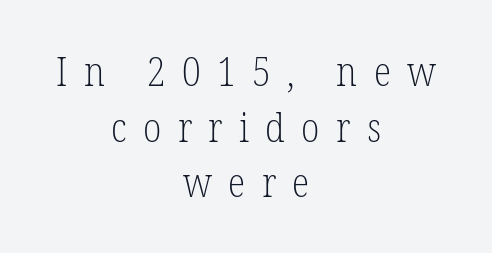
{"serif": "yes", "italic": "no", "bold": "no", "weight": "light", "width": "condensed", "stroke_contrast": "low", "x_height": "medium", "monospaced": "no", "underline": "no", "align": "center", "line_spacing": "normal", "line_spacing_ratio": 1.39, "letter_spacing": "wide", "letter_spacing_em": 0.41, "glyph_px": 40}
